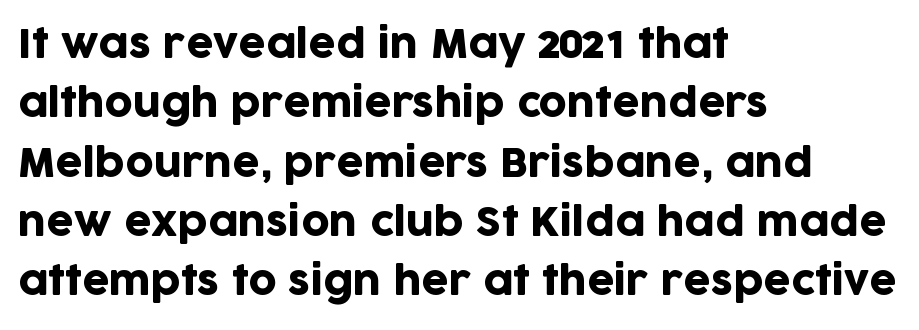
This sample keeps an unexceptional amount of space between lines. Tall strokes in this sample are plumb rather than angled. Casual observation: everything's shoved over to the left. Character widths vary here, with narrow letters taking less room than wide ones. Letter spacing: default. What kind of face is this? One without serifs — a sans.
